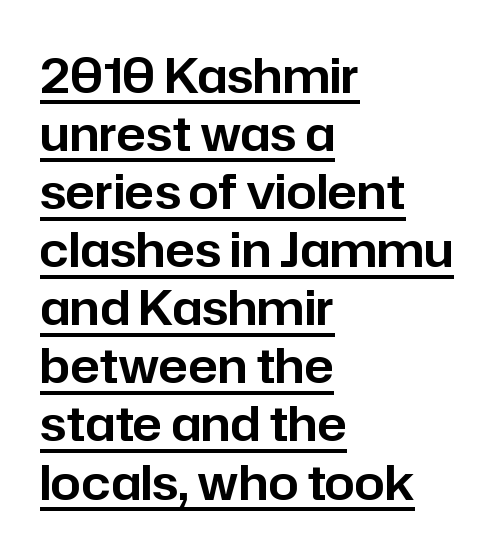
The image shows 48 px sans-serif type, upright; set left-aligned, line spacing 1.21x, normal letter spacing, underlined; low stroke contrast and a medium x-height.
